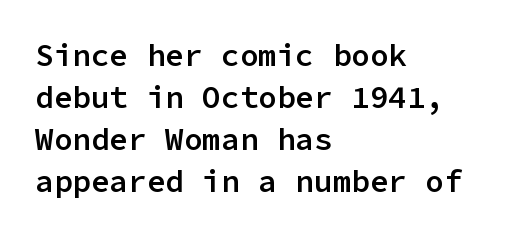
The designer went with a sans here, leaving each stem footless. A roman cut, with each character standing at attention. Typesetter's note: demi weight, one step under bold. Any mark beneath the type? The region is blank. Is the letter spacing exaggerated? No — it looks like the ordinary default.
